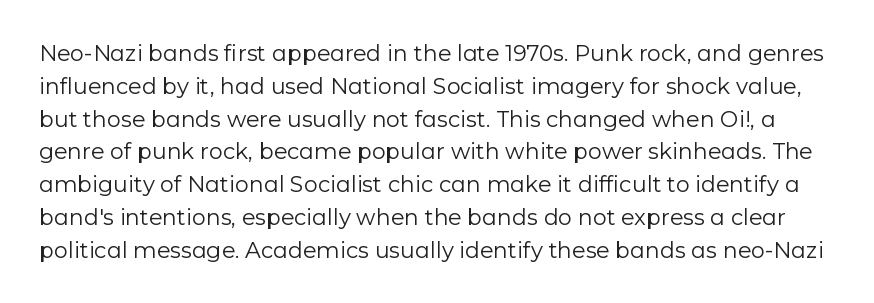
{"italic": "no", "bold": "no", "underline": "no", "line_spacing": "normal", "line_spacing_ratio": 1.49, "letter_spacing": "normal", "letter_spacing_em": 0.0, "glyph_px": 22}
